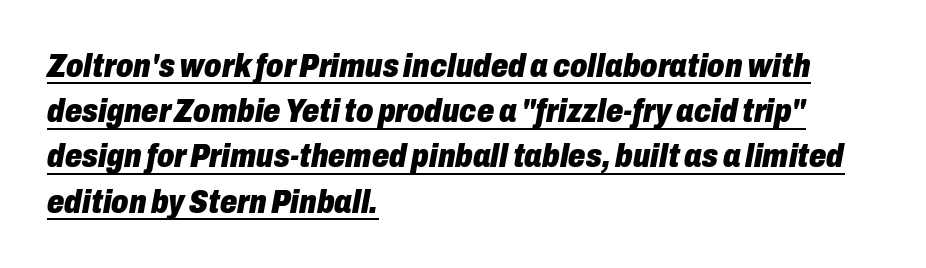
This block has exactly the height ordinary leading produces. Nothing unusual about the tracking: characters are spaced as the font intends. Each glyph is drawn with heavy, bold strokes. The rendered words wear a rule along their underside. Rendered with sloped, italic letterforms.
